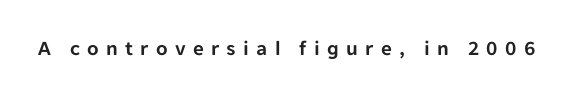
This sample uses an upright cut, with every glyph sitting square on the baseline. The space directly below the letters is spotless. Honestly, the letter spacing is so wide it's the main thing you notice.
